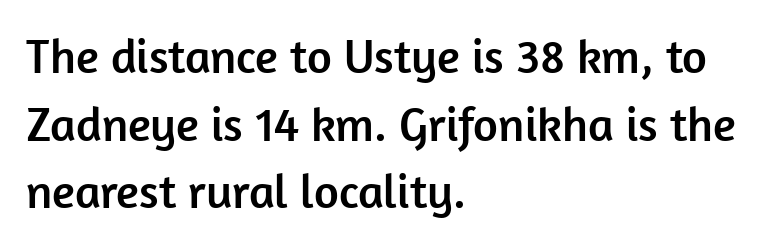
{"serif": "no", "italic": "no", "width": "normal", "stroke_contrast": "low", "x_height": "medium", "monospaced": "no", "underline": "no", "align": "left", "line_spacing": "normal", "line_spacing_ratio": 1.41, "letter_spacing": "normal", "letter_spacing_em": 0.0, "glyph_px": 48}
